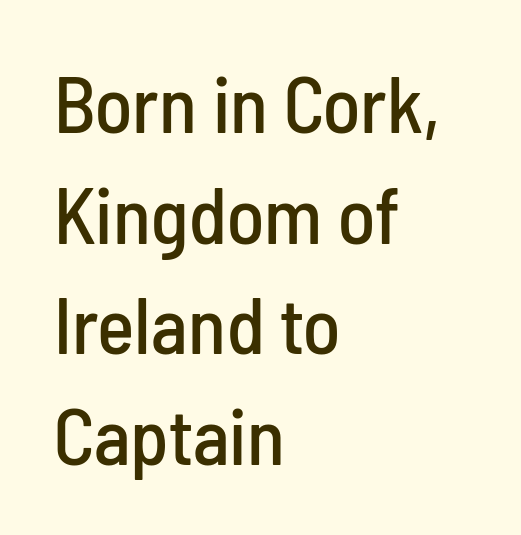
{"serif": "no", "italic": "no", "width": "condensed", "stroke_contrast": "low", "x_height": "medium", "monospaced": "no", "underline": "no", "align": "left", "line_spacing": "normal", "line_spacing_ratio": 1.4, "letter_spacing": "normal", "letter_spacing_em": 0.0, "glyph_px": 79}
